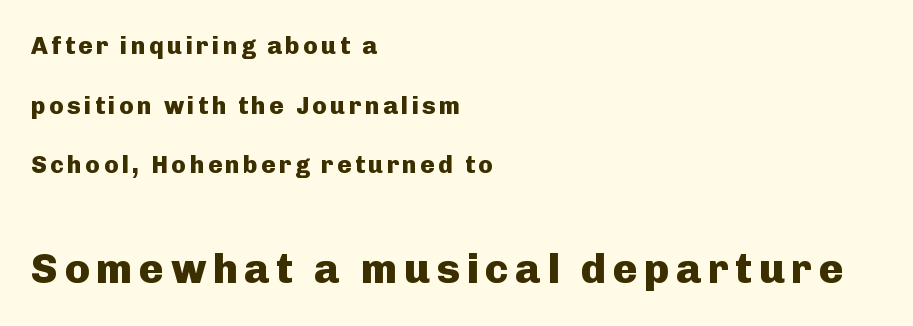
{"serif": "no", "italic": "no", "bold": "yes", "weight": "heavy", "width": "normal", "stroke_contrast": "low", "x_height": "medium", "monospaced": "no", "underline": "no", "align": "left", "line_spacing": "loose", "line_spacing_ratio": 2.48, "larger_block": "second", "size_ratio": 1.75, "glyph_px": 42}
